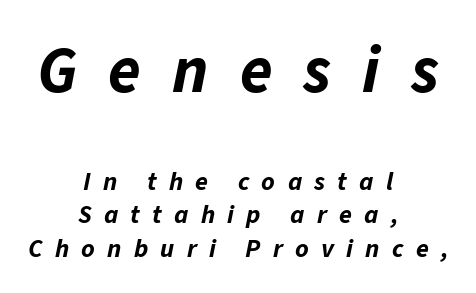
Q: Is the text bold? A: Yes.
Q: Is the text italic (slanted)? A: Yes, it leans right by about 11 degrees.
Q: Is the text underlined? A: No.
Q: How is the paragraph aligned? A: Centered.
Q: Is the spacing between letters normal or unusually wide? A: Unusually wide.
Q: Is the spacing between lines tight, normal or loose? A: Normal.
Q: Which block of text is set in a larger size, the first (top) or the second (bottom)? A: The first (top) one.
Q: Width (condensed, normal, or wide)? A: Normal.
Q: Stroke contrast? A: Low.
Q: x-height? A: Medium.
Q: Monospaced? A: No.
